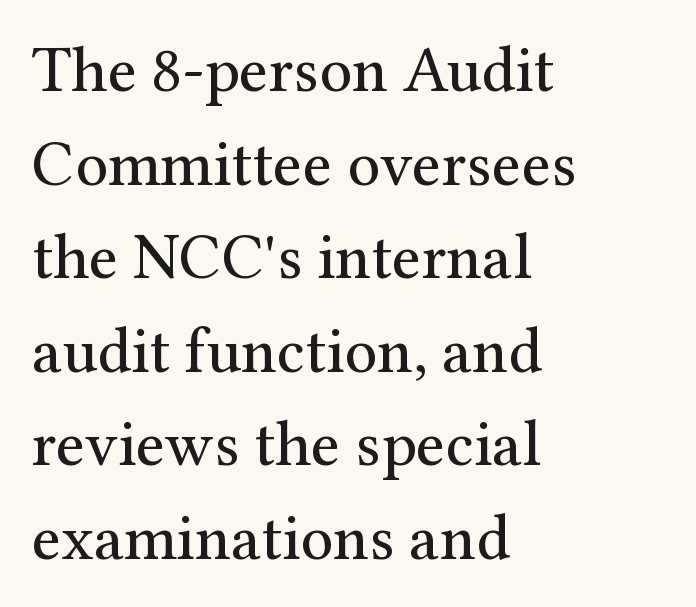
The image shows 65 px regular-weight serif type, upright; set left-aligned, normal line spacing (1.44x), normal letter spacing, not underlined; medium stroke contrast and a medium x-height.
